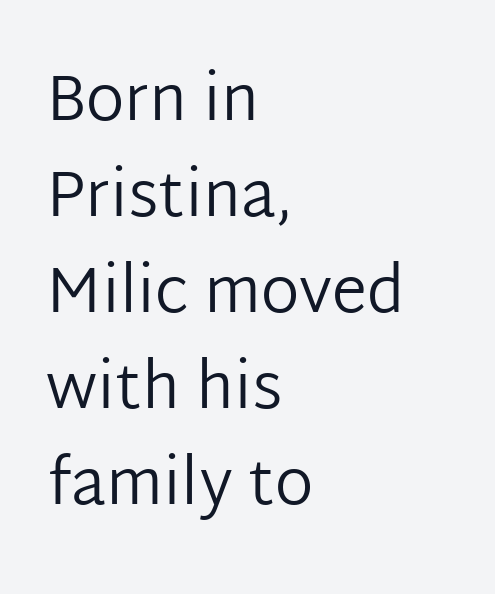
The typesetter chose a ragged-right arrangement here. Spacing verdict: proportional, widths tailored to each character. Font category for this specimen: sans-serif. Whoever set this chose a conventional vertical rhythm. Nothing unusual about the tracking: characters are spaced as the font intends.
